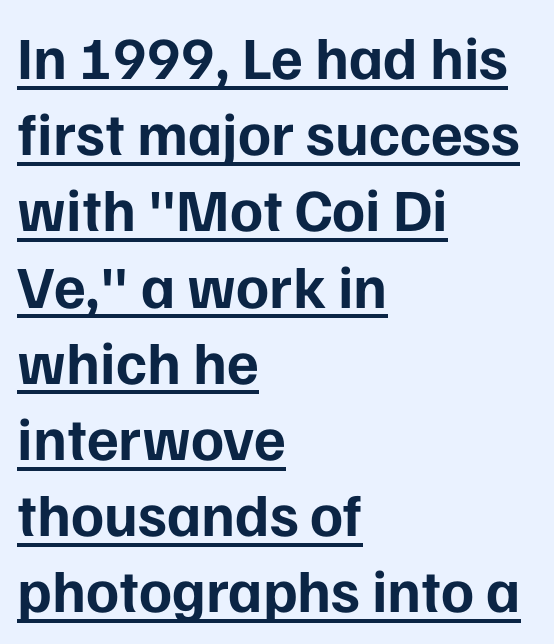
{"serif": "no", "italic": "no", "bold": "yes", "weight": "bold", "width": "normal", "stroke_contrast": "low", "x_height": "medium", "monospaced": "no", "underline": "yes", "align": "left", "line_spacing": "normal", "line_spacing_ratio": 1.27, "letter_spacing": "normal", "letter_spacing_em": 0.0, "glyph_px": 60}
